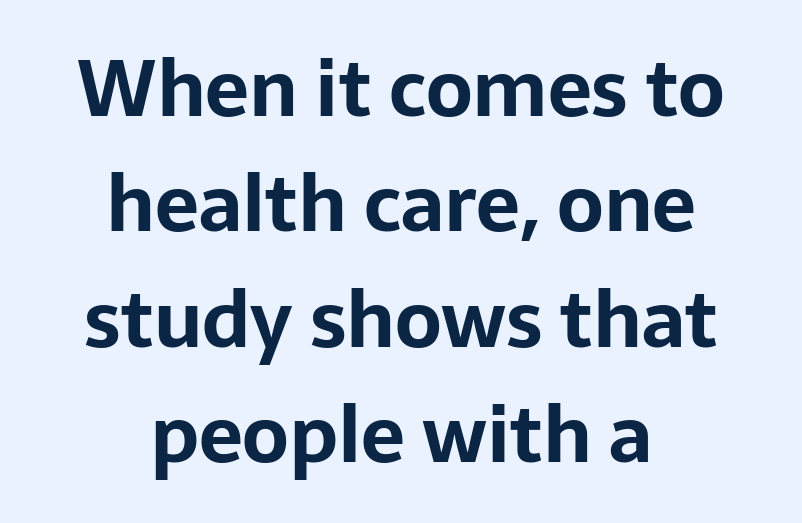
This sample is center-justified, so both line endings float freely. This rendering leaves character spacing at its baseline value. Vertical strokes here are truly vertical. Line spacing here is normal. The characters display no serif detailing; their extremities are plain. The passage shown is typed in a proportional face where columns would drift.
